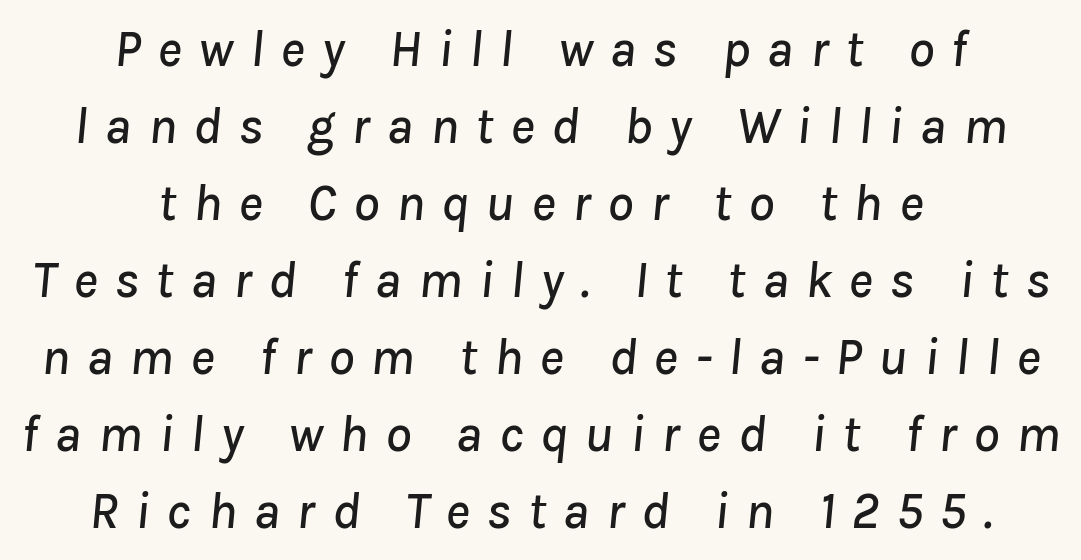
Q: Is the text italic (slanted)? A: Yes, it leans right by about 8 degrees.
Q: Is the text underlined? A: No.
Q: How is the paragraph aligned? A: Centered.
Q: Is the spacing between letters normal or unusually wide? A: Unusually wide.
Q: Is the spacing between lines tight, normal or loose? A: Normal.
Q: Width (condensed, normal, or wide)? A: Normal.
Q: Stroke contrast? A: Low.
Q: x-height? A: Medium.
Q: Monospaced? A: No.
